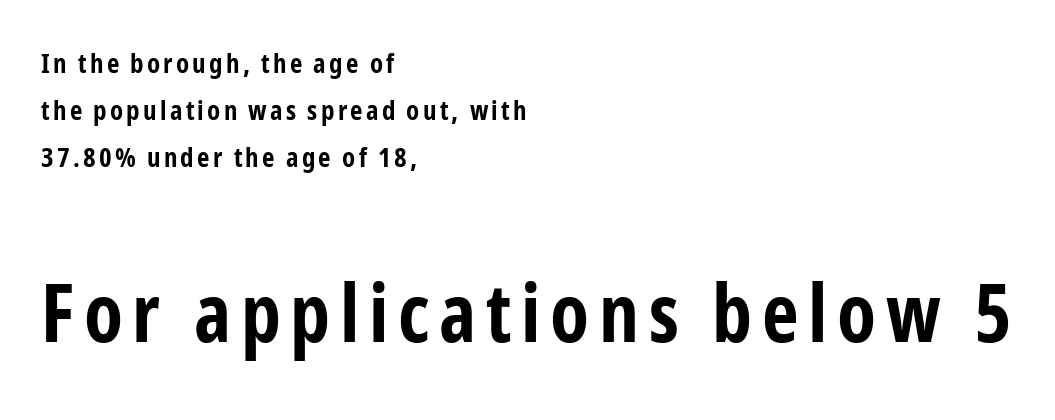
Q: Is the text bold? A: Yes.
Q: Is the text italic (slanted)? A: No, it is upright.
Q: Is the typeface a serif or a sans-serif typeface? A: Sans-serif.
Q: Is the text underlined? A: No.
Q: How is the paragraph aligned? A: Left-aligned.
Q: Which block of text is set in a larger size, the first (top) or the second (bottom)? A: The second (bottom) one.
Q: Width (condensed, normal, or wide)? A: Condensed.
Q: Stroke contrast? A: Low.
Q: x-height? A: Medium.
Q: Monospaced? A: No.
